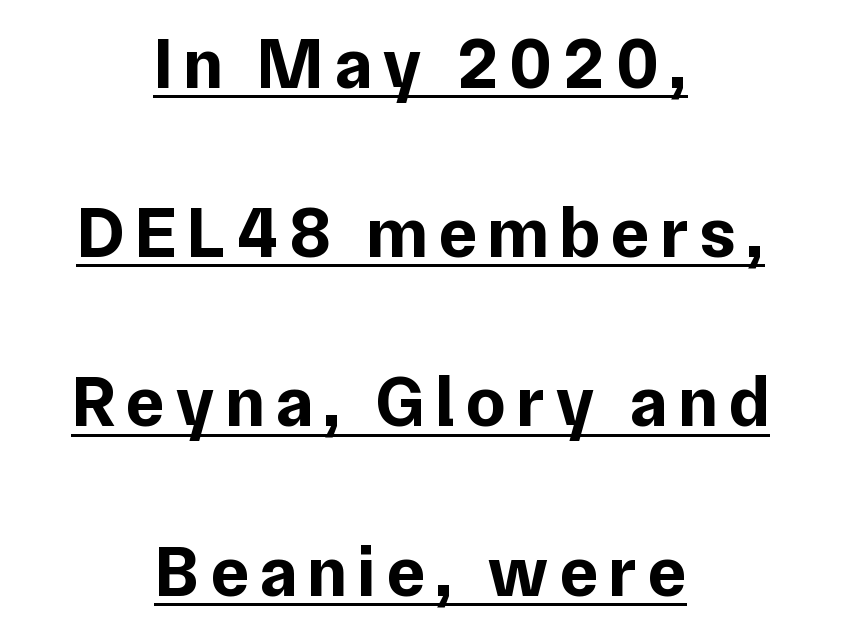
The specimen reads as upright at a glance. The letters advance in unequal steps, a hallmark of proportional type. Casual observation: everything's sitting right in the middle. This rendering employs a face without finishing strokes, i.e., a sans-serif. Every word sits above its own underline.
